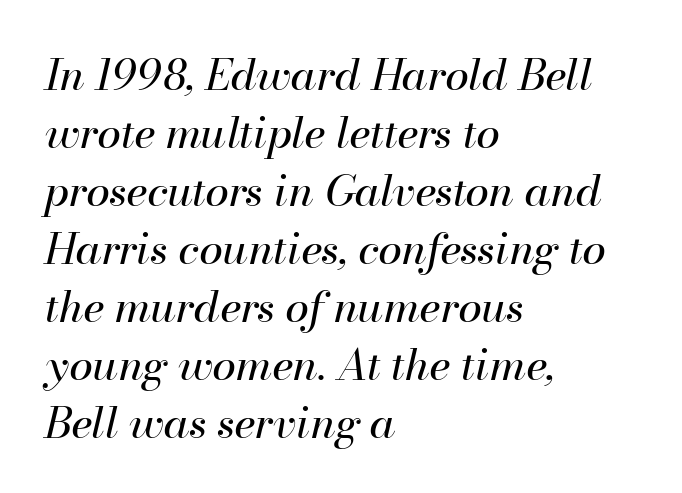
The compositor pushed each line to the left boundary. This sample has the flowing, uneven cadence of proportional lettering. Observe the ordinary spacing: letters are neighbours, not strangers. Only glyphs here, with clear space below each row. Heft: none added — not bold.
